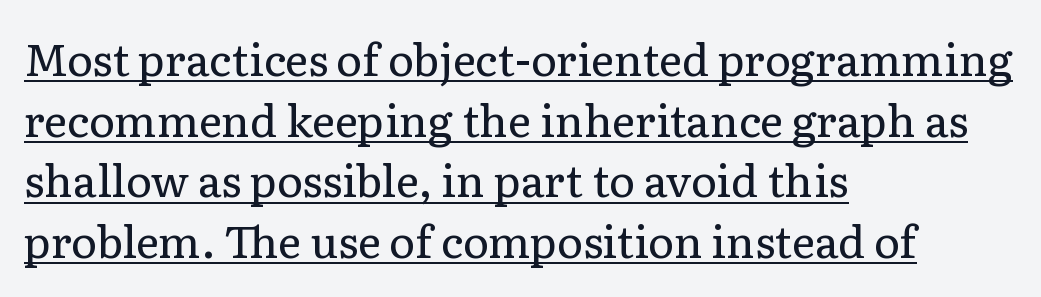
The image shows 44 px regular-weight serif type, upright; set left-aligned, normal line spacing (1.38x), normal letter spacing, underlined; low stroke contrast and a medium x-height.
